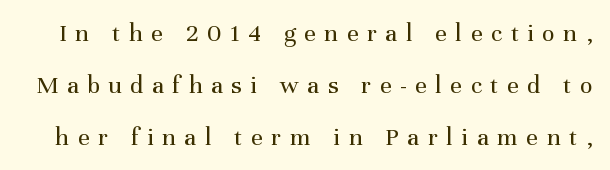
Baseline-to-baseline distance is far greater than the letter height. How are the letters spaced? Widely, with obvious added tracking. A clean baseline with only descenders dipping below it. No italicization has been applied; the sample stays upright. Nothing heavy about these letters — not bold at all.
